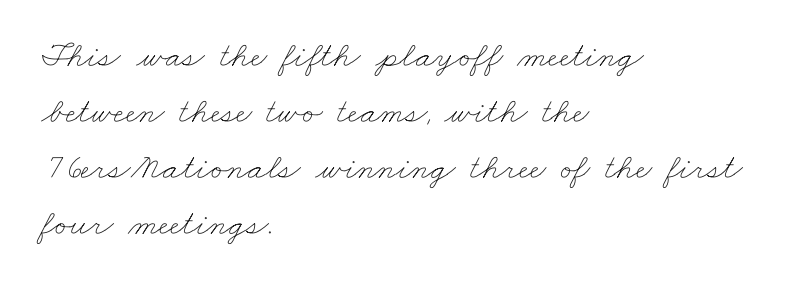
The image shows 36 px thin, wide type; set left-aligned, normal line spacing (1.56x), normal letter spacing, not underlined; low stroke contrast and a small x-height.
